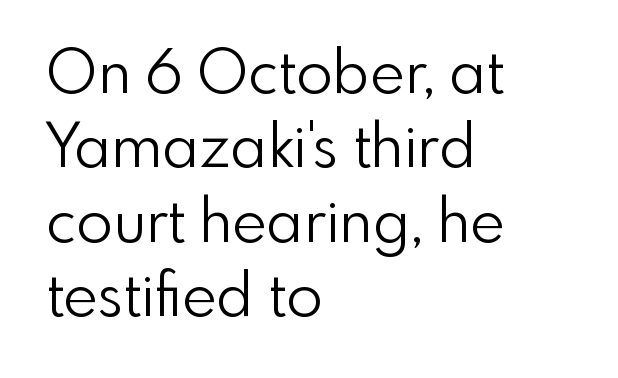
If you drew a line through each stem, it would be perfectly vertical. Is the block centered? No — it sits flush against the left margin. The string is rendered with underlining switched off. The font family rendered here belongs to the sans-serif group. Honestly, the letter spacing is just normal — you wouldn't notice it. Note the varied advance widths — an 'i' is clearly narrower than an 'm'.
